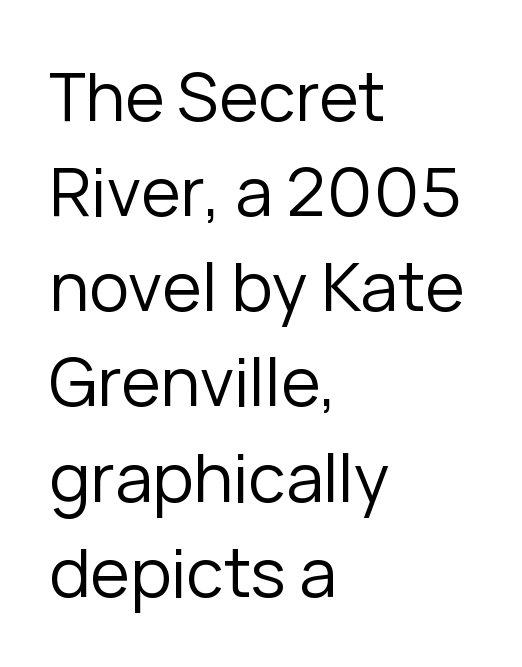
Serif or sans? Sans — the stroke terminals are bare. Type without underlining. Short note: letters normally spaced. A typesetter would call this proportional, since set widths differ per character. The block of text has a typical density, with ordinary space between rows.
